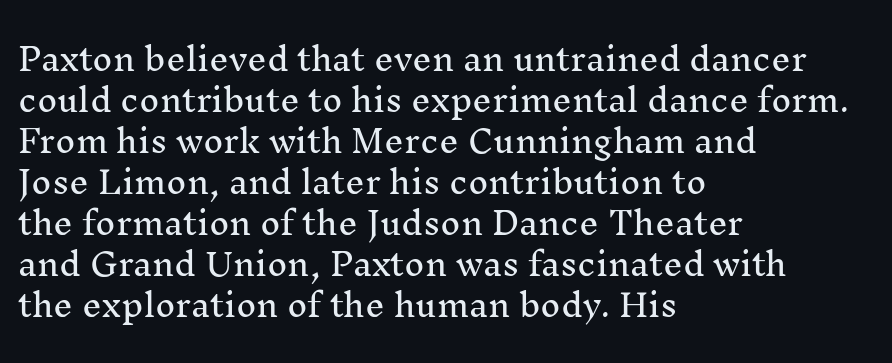
The image shows 31 px serif type, upright; set left-aligned, normal line spacing (1.32x), normal letter spacing, not underlined; medium stroke contrast and a medium x-height.
